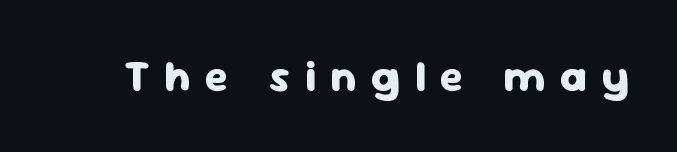
Q: Is the text bold? A: Yes.
Q: Is the text italic (slanted)? A: No, it is upright.
Q: Is the typeface a serif or a sans-serif typeface? A: Sans-serif.
Q: Is the text underlined? A: No.
Q: Is the spacing between letters normal or unusually wide? A: Unusually wide.
Q: Width (condensed, normal, or wide)? A: Normal.
Q: Stroke contrast? A: Low.
Q: x-height? A: Medium.
Q: Monospaced? A: No.
